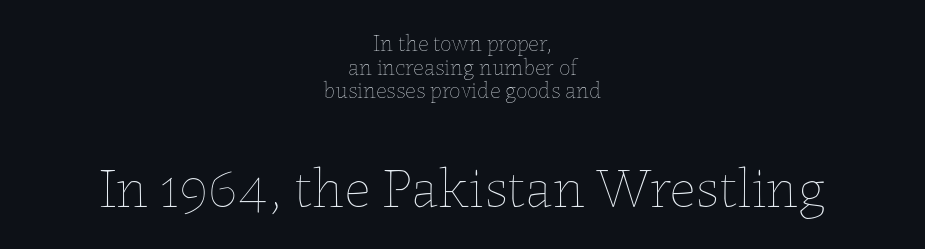
The lettering holds an erect, upright posture throughout. Spacing verdict: proportional, widths tailored to each character. Look at the glyph heights: the lower group is clearly the bigger setting. Is the letter spacing exaggerated? No — it looks like the ordinary default.
